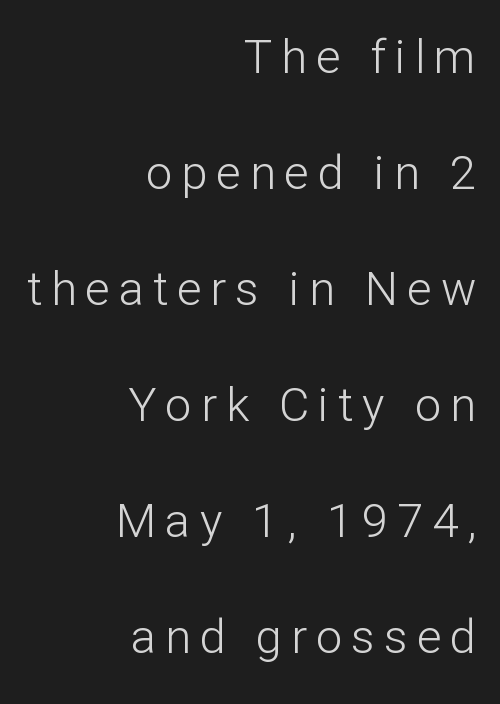
{"serif": "no", "italic": "no", "bold": "no", "weight": "light", "width": "normal", "stroke_contrast": "low", "x_height": "medium", "monospaced": "no", "underline": "no", "align": "right", "line_spacing": "loose", "line_spacing_ratio": 2.47, "glyph_px": 47}
